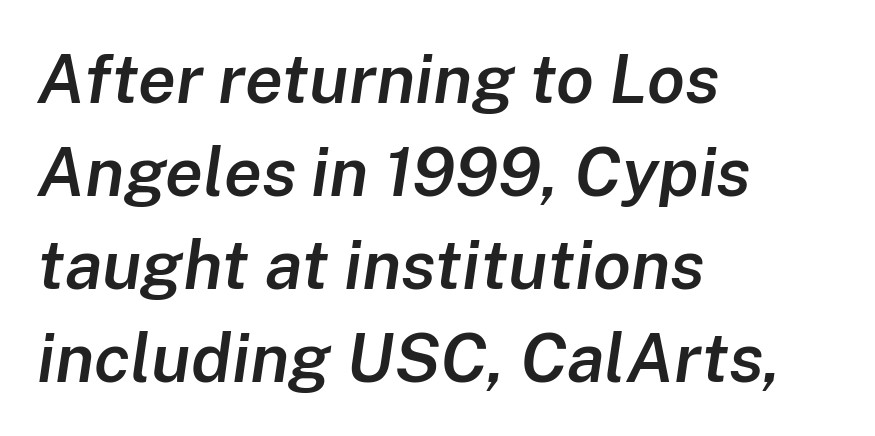
{"italic": "yes", "lean": "right", "slant_degrees": 8, "bold": "semi", "weight": "semibold", "width": "normal", "stroke_contrast": "low", "x_height": "medium", "monospaced": "no", "underline": "no", "align": "left", "line_spacing": "normal", "line_spacing_ratio": 1.35, "letter_spacing": "normal", "letter_spacing_em": 0.0, "glyph_px": 69}
